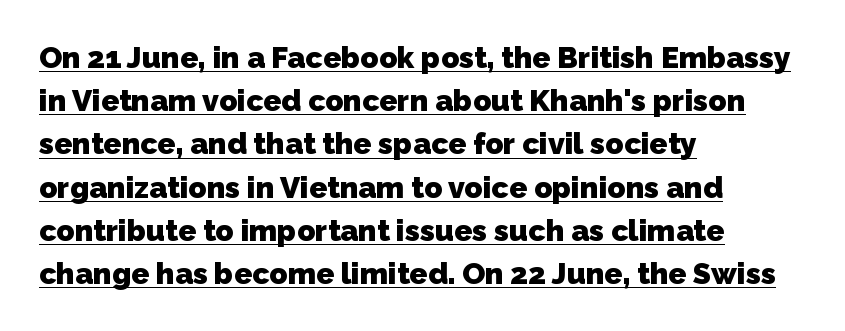
The rendering uses a bold face; every stroke is thick and dark. Like a heading marked for emphasis, these lines bear an underscore. Leading: standard. The face used here is rendered with its standard letterfit.
